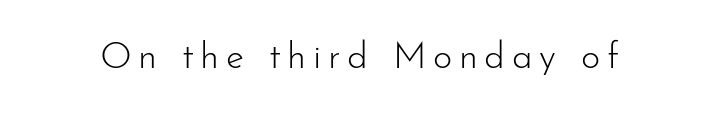
Q: Is the text bold? A: No.
Q: Is the text italic (slanted)? A: No, it is upright.
Q: Is the typeface a serif or a sans-serif typeface? A: Sans-serif.
Q: Is the text underlined? A: No.
Q: Width (condensed, normal, or wide)? A: Normal.
Q: Stroke contrast? A: Low.
Q: x-height? A: Small.
Q: Monospaced? A: No.
